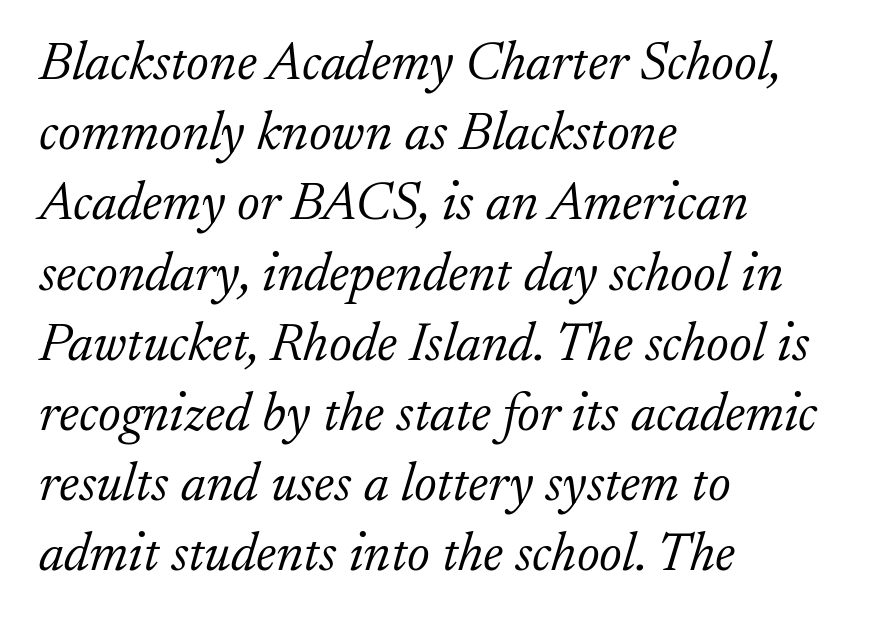
{"serif": "yes", "italic": "yes", "lean": "right", "slant_degrees": 17, "bold": "no", "weight": "light", "width": "normal", "stroke_contrast": "low", "x_height": "small", "monospaced": "no", "underline": "no", "align": "left", "line_spacing": "normal", "line_spacing_ratio": 1.3, "letter_spacing": "normal", "letter_spacing_em": 0.0, "glyph_px": 54}
